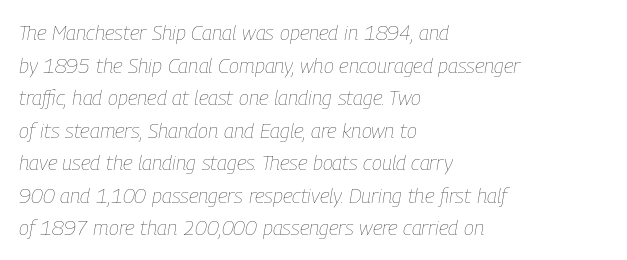
{"italic": "yes", "lean": "right", "slant_degrees": 9, "bold": "no", "underline": "no", "align": "left", "line_spacing": "normal", "line_spacing_ratio": 1.55, "letter_spacing": "normal", "letter_spacing_em": 0.0, "glyph_px": 21}
